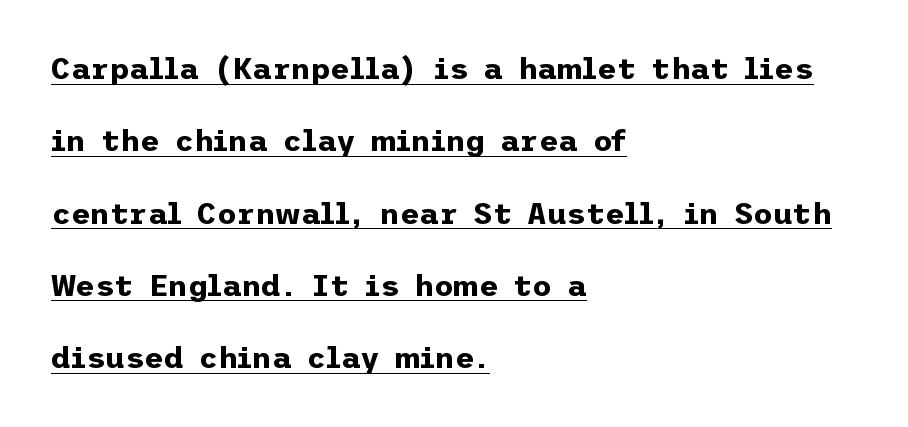
The passage shown is underscored from start to finish. Strong, thick strokes mark this as bold type. Ordinary non-slanted type is in use. Notice the wide empty band between every row — that's loose leading. A typesetter would label this face a sans.
